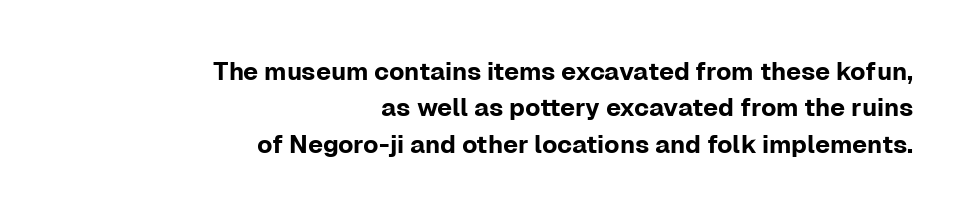
Q: Is the text italic (slanted)? A: No, it is upright.
Q: Is the text underlined? A: No.
Q: How is the paragraph aligned? A: Right-aligned.
Q: Is the spacing between letters normal or unusually wide? A: Normal.
Q: Is the spacing between lines tight, normal or loose? A: Normal.
